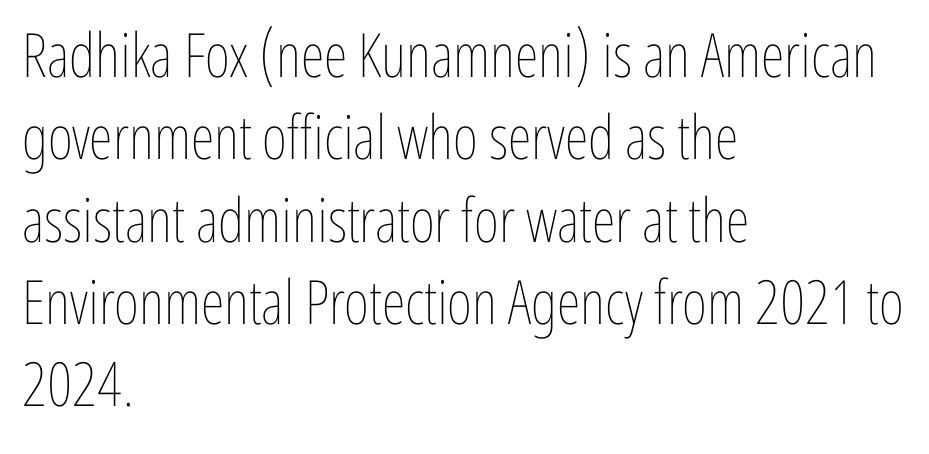
The letters advance in unequal steps, a hallmark of proportional type. One glance says typical: line gaps are just what's usual. Characters follow at the spacing the type designer built in. All the whitespace from short lines collects on the right. Rendered with straight, roman letterforms.
